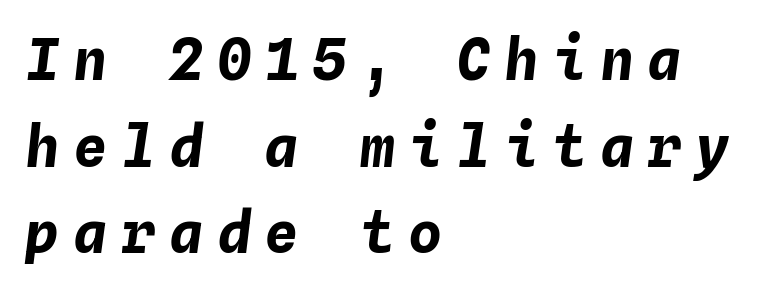
Q: Is the text bold? A: Yes.
Q: Is the text italic (slanted)? A: Yes, it leans right by about 4 degrees.
Q: Is the text underlined? A: No.
Q: How is the paragraph aligned? A: Left-aligned.
Q: Is the spacing between letters normal or unusually wide? A: Unusually wide.
Q: Is the spacing between lines tight, normal or loose? A: Normal.
Q: Width (condensed, normal, or wide)? A: Normal.
Q: Stroke contrast? A: Low.
Q: x-height? A: Medium.
Q: Monospaced? A: Yes.
